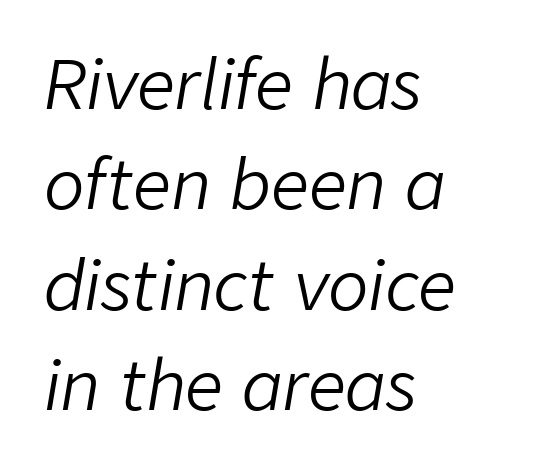
{"italic": "yes", "lean": "right", "slant_degrees": 9, "bold": "no", "weight": "light", "width": "normal", "stroke_contrast": "low", "x_height": "medium", "monospaced": "no", "underline": "no", "align": "left", "line_spacing": "normal", "line_spacing_ratio": 1.5, "letter_spacing": "normal", "letter_spacing_em": 0.0, "glyph_px": 67}
